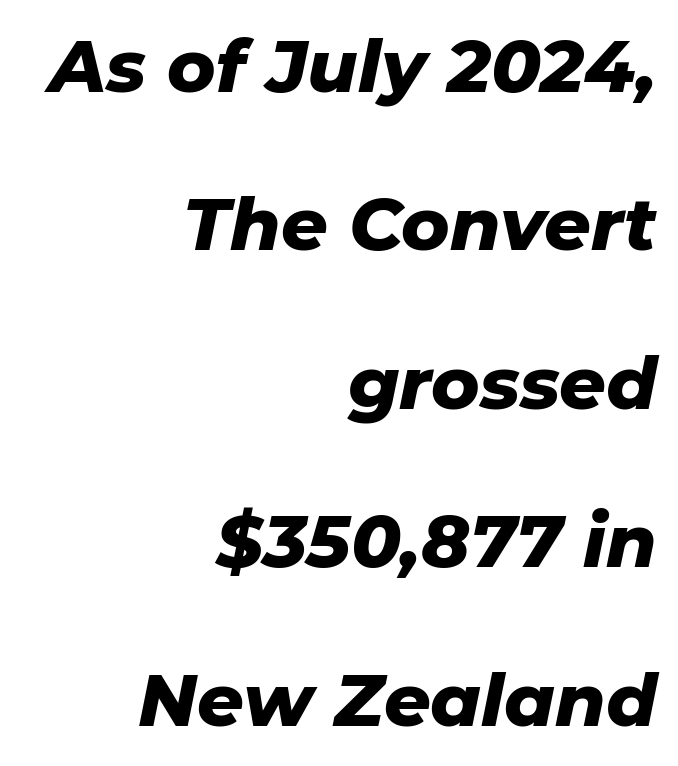
Tracking value appears to be zero — textbook default spacing. The paragraph has a hard right edge and a soft left edge. Tall strokes in this sample are angled rather than plumb. The words here are not underlined.
